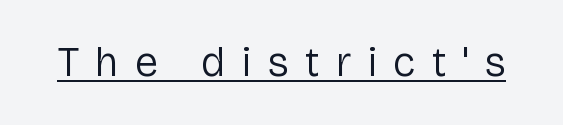
Note the varied advance widths — an 'i' is clearly narrower than an 'm'. The glyphs in this specimen are sans serif. Inter-character spacing is expanded well beyond the font's built-in metrics. Notice how a bar underscores the lettering throughout. Posture: upright roman. Letters have the restrained weight of plain body copy at most.
